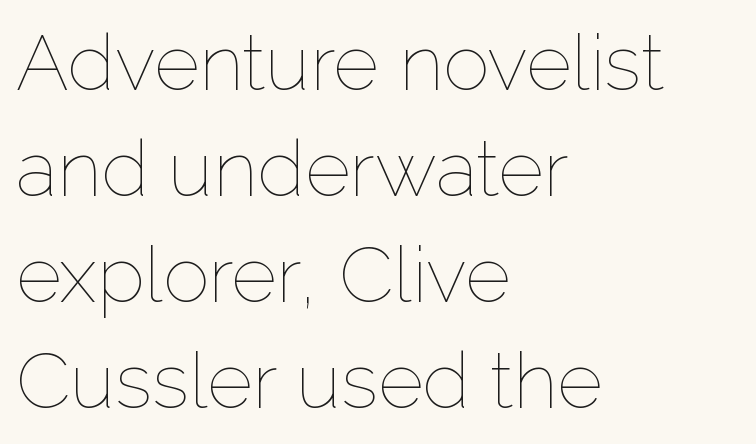
{"italic": "no", "bold": "no", "weight": "thin", "width": "normal", "stroke_contrast": "low", "x_height": "medium", "monospaced": "no", "underline": "no", "align": "left", "line_spacing": "normal", "line_spacing_ratio": 1.36, "letter_spacing": "normal", "letter_spacing_em": 0.0, "glyph_px": 78}
